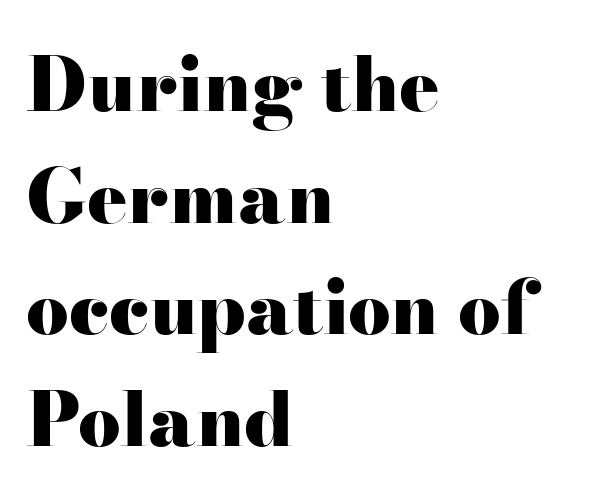
Q: Is the text bold? A: Yes.
Q: Is the text italic (slanted)? A: No, it is upright.
Q: Is the typeface a serif or a sans-serif typeface? A: Serif.
Q: Is the text underlined? A: No.
Q: How is the paragraph aligned? A: Left-aligned.
Q: Is the spacing between letters normal or unusually wide? A: Normal.
Q: Is the spacing between lines tight, normal or loose? A: Normal.
Q: Width (condensed, normal, or wide)? A: Wide.
Q: Stroke contrast? A: High.
Q: x-height? A: Small.
Q: Monospaced? A: No.
